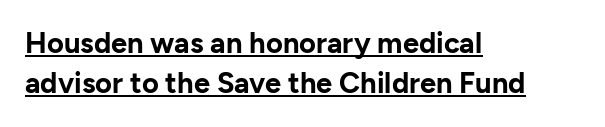
The image shows 29 px bold sans-serif type, upright; set left-aligned, normal line spacing (1.38x), normal letter spacing, underlined; low stroke contrast and a medium x-height.
